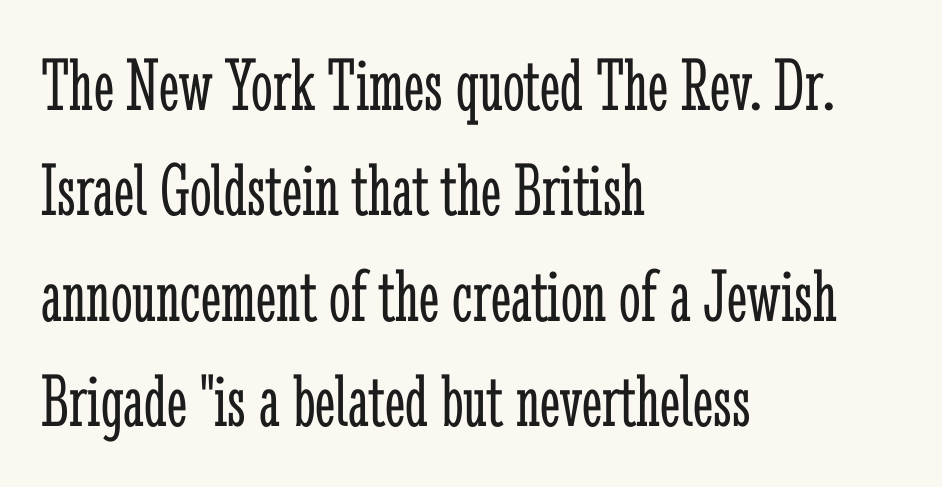
Q: Is the text bold? A: No.
Q: Is the text italic (slanted)? A: No, it is upright.
Q: Is the typeface a serif or a sans-serif typeface? A: Serif.
Q: Is the text underlined? A: No.
Q: How is the paragraph aligned? A: Left-aligned.
Q: Is the spacing between letters normal or unusually wide? A: Normal.
Q: Is the spacing between lines tight, normal or loose? A: Normal.
Q: Width (condensed, normal, or wide)? A: Condensed.
Q: Stroke contrast? A: Low.
Q: x-height? A: Medium.
Q: Monospaced? A: No.
